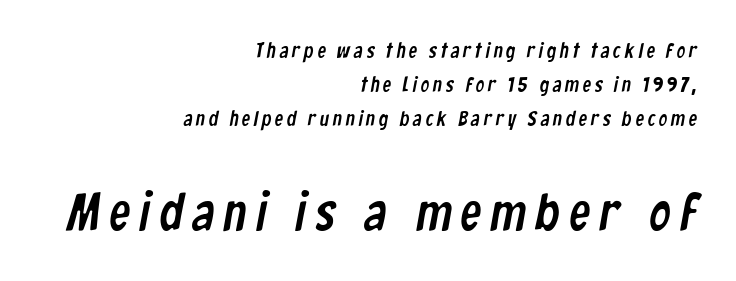
{"serif": "no", "width": "condensed", "stroke_contrast": "low", "x_height": "medium", "monospaced": "no", "underline": "no", "align": "right", "line_spacing": "normal", "line_spacing_ratio": 1.63, "larger_block": "second", "size_ratio": 2.52, "glyph_px": 53}
